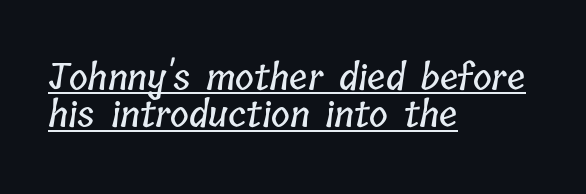
The image shows 36 px condensed type; set left-aligned, tight line spacing (1.04x), normal letter spacing, underlined; low stroke contrast and a medium x-height.
